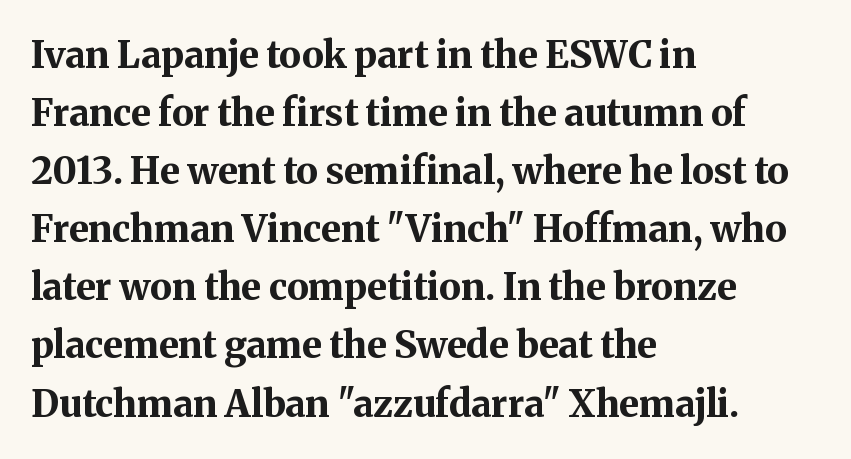
{"serif": "yes", "italic": "no", "bold": "yes", "weight": "bold", "width": "normal", "stroke_contrast": "medium", "x_height": "medium", "monospaced": "no", "underline": "no", "align": "left", "line_spacing": "normal", "line_spacing_ratio": 1.57, "letter_spacing": "normal", "letter_spacing_em": 0.0, "glyph_px": 37}
